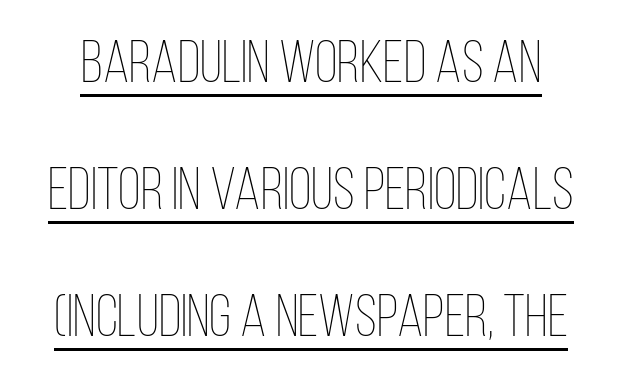
The image shows 59 px thin, condensed type, upright; set loose line spacing (2.15x), normal letter spacing, underlined; low stroke contrast and a large x-height.
